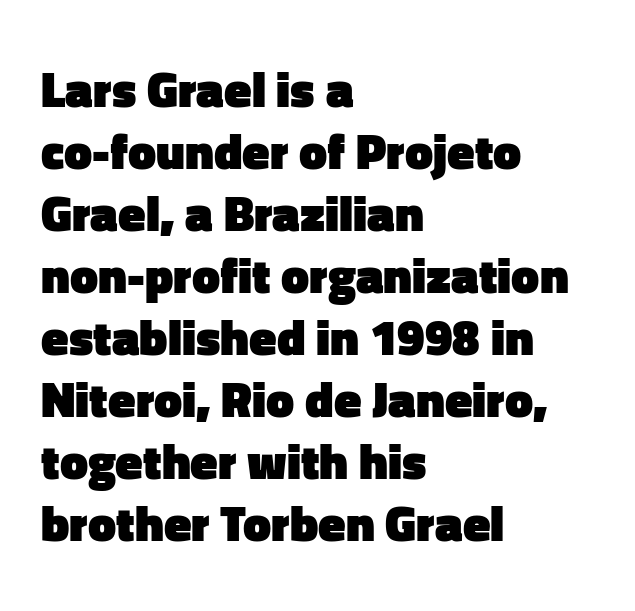
These words are printed bold, with thick strokes throughout. A typesetter would call this proportional, since set widths differ per character. Bare-footed words on every line. The rendering shows plain stroke endings on the letterforms — a sans-serif design.
